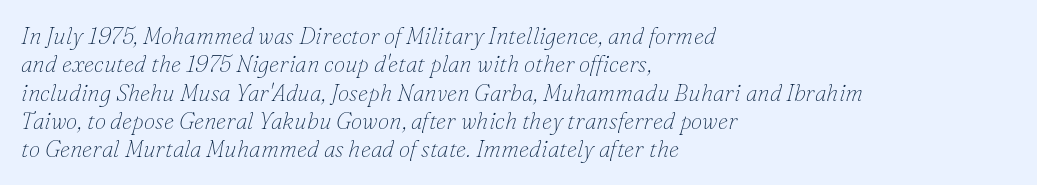
Heaviness? Minimal to ordinary, like unemphasized prose. This is oblique type, the kind used for emphasis or titles. Nothing unusual about the tracking: characters are spaced as the font intends. The text block is weighted toward the left margin, trailing off unevenly rightward.
